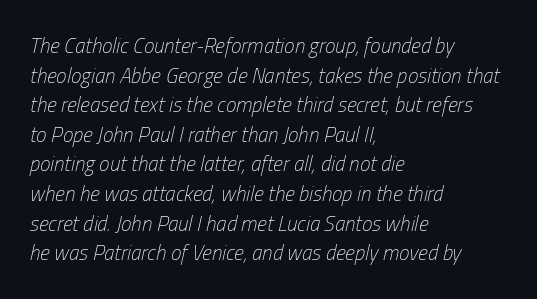
The line texture is even and compact thanks to regular tracking. The weight tops out at a normal text grade. The rendering anchors every line to the left-hand side. The foot of each line stays bare and open. Rows of type keep a routine distance in the vertical direction.
